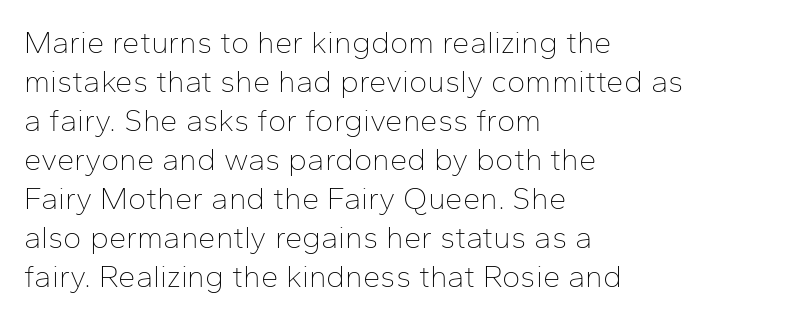
{"serif": "no", "italic": "no", "bold": "no", "weight": "thin", "width": "normal", "stroke_contrast": "low", "x_height": "medium", "monospaced": "no", "underline": "no", "align": "left", "line_spacing": "normal", "line_spacing_ratio": 1.26, "letter_spacing": "normal", "letter_spacing_em": 0.0, "glyph_px": 31}
